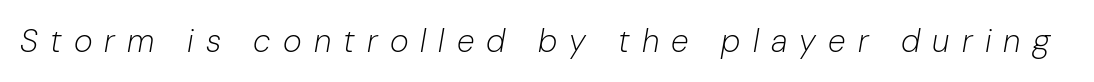
The image shows 32 px light type, italic (leaning right); set unusually wide letter spacing (+0.38 em), not underlined; low stroke contrast and a medium x-height.
